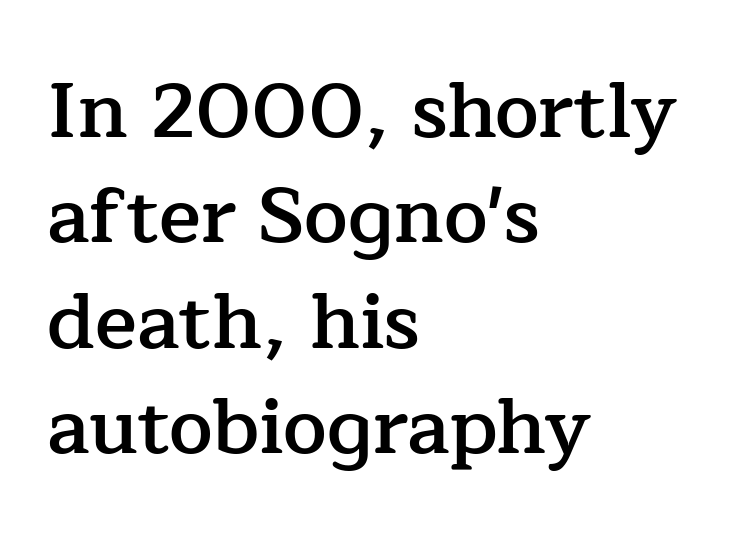
{"serif": "yes", "italic": "no", "bold": "semi", "weight": "semibold", "width": "normal", "stroke_contrast": "low", "x_height": "medium", "monospaced": "no", "underline": "no", "align": "left", "line_spacing": "normal", "line_spacing_ratio": 1.35, "letter_spacing": "normal", "letter_spacing_em": 0.0, "glyph_px": 78}
